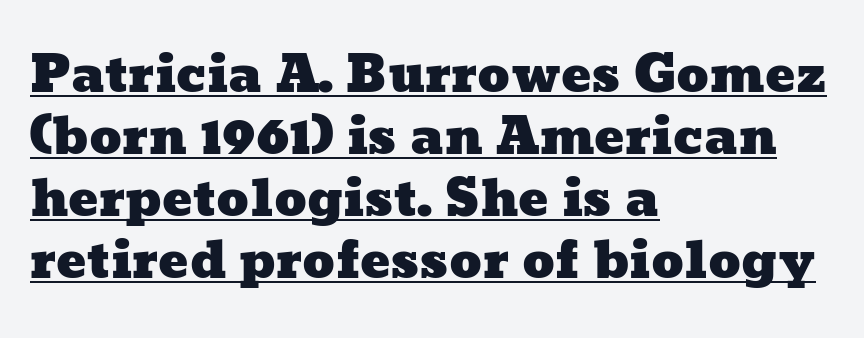
{"width": "wide", "stroke_contrast": "low", "x_height": "medium", "monospaced": "no", "underline": "yes", "align": "left", "line_spacing_ratio": 1.24, "letter_spacing": "normal", "letter_spacing_em": 0.0, "glyph_px": 50}
